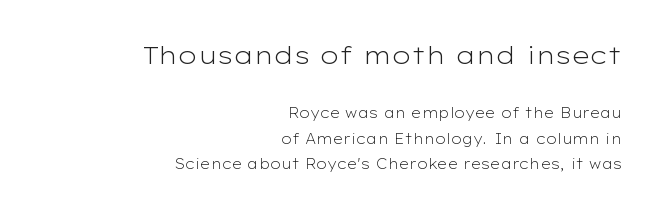
Q: Is the text bold? A: No.
Q: Is the text italic (slanted)? A: No, it is upright.
Q: Is the text underlined? A: No.
Q: How is the paragraph aligned? A: Right-aligned.
Q: Is the spacing between letters normal or unusually wide? A: Normal.
Q: Which block of text is set in a larger size, the first (top) or the second (bottom)? A: The first (top) one.
